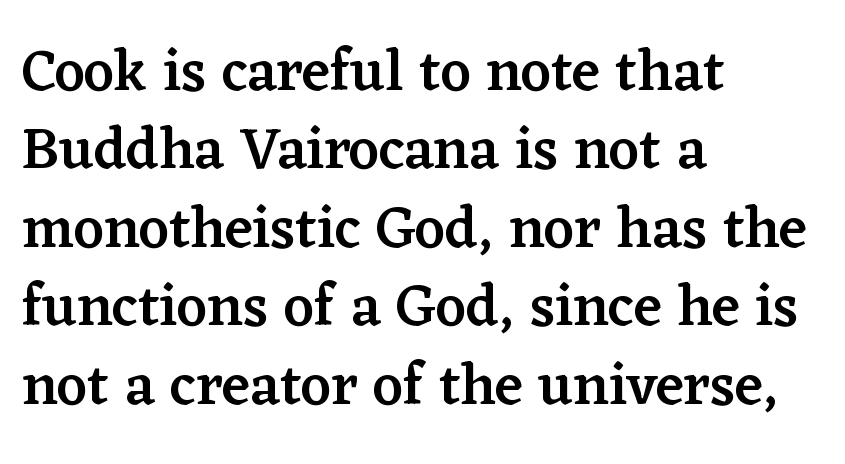
{"serif": "yes", "italic": "no", "bold": "semi", "weight": "semibold", "width": "normal", "stroke_contrast": "low", "x_height": "medium", "monospaced": "no", "underline": "no", "align": "left", "line_spacing": "normal", "line_spacing_ratio": 1.33, "letter_spacing": "normal", "letter_spacing_em": 0.0, "glyph_px": 59}
